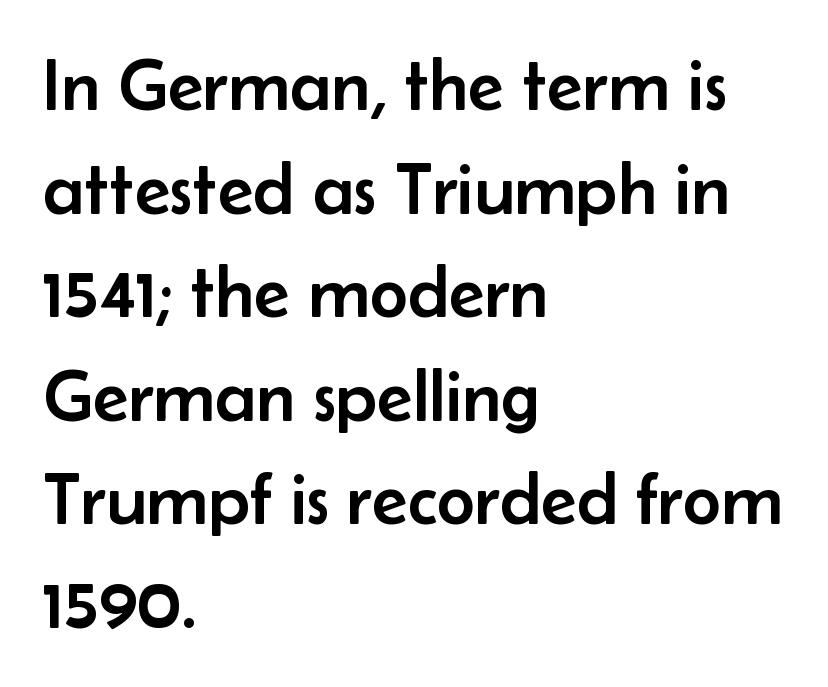
{"serif": "no", "italic": "no", "width": "normal", "stroke_contrast": "low", "x_height": "small", "monospaced": "no", "underline": "no", "align": "left", "line_spacing": "normal", "line_spacing_ratio": 1.4, "letter_spacing": "normal", "letter_spacing_em": 0.0, "glyph_px": 74}
